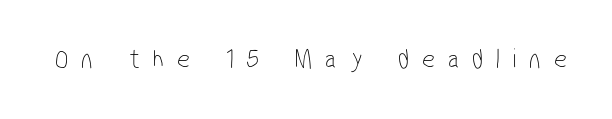
Q: Is the text bold? A: No.
Q: Is the typeface a serif or a sans-serif typeface? A: Sans-serif.
Q: Is the text underlined? A: No.
Q: Is the spacing between letters normal or unusually wide? A: Unusually wide.
Q: Width (condensed, normal, or wide)? A: Condensed.
Q: Stroke contrast? A: Low.
Q: x-height? A: Medium.
Q: Monospaced? A: No.
